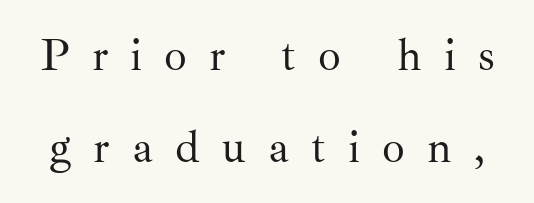
Q: Is the text bold? A: No.
Q: Is the text italic (slanted)? A: No, it is upright.
Q: Is the typeface a serif or a sans-serif typeface? A: Serif.
Q: Is the text underlined? A: No.
Q: Is the spacing between letters normal or unusually wide? A: Unusually wide.
Q: Is the spacing between lines tight, normal or loose? A: Loose.
Q: Width (condensed, normal, or wide)? A: Normal.
Q: Stroke contrast? A: Medium.
Q: x-height? A: Small.
Q: Monospaced? A: No.
